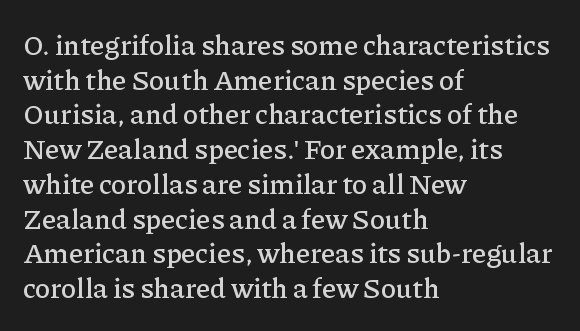
Q: Is the text italic (slanted)? A: No, it is upright.
Q: Is the typeface a serif or a sans-serif typeface? A: Serif.
Q: Is the text underlined? A: No.
Q: How is the paragraph aligned? A: Left-aligned.
Q: Is the spacing between letters normal or unusually wide? A: Normal.
Q: Width (condensed, normal, or wide)? A: Normal.
Q: Stroke contrast? A: Low.
Q: x-height? A: Medium.
Q: Monospaced? A: No.
